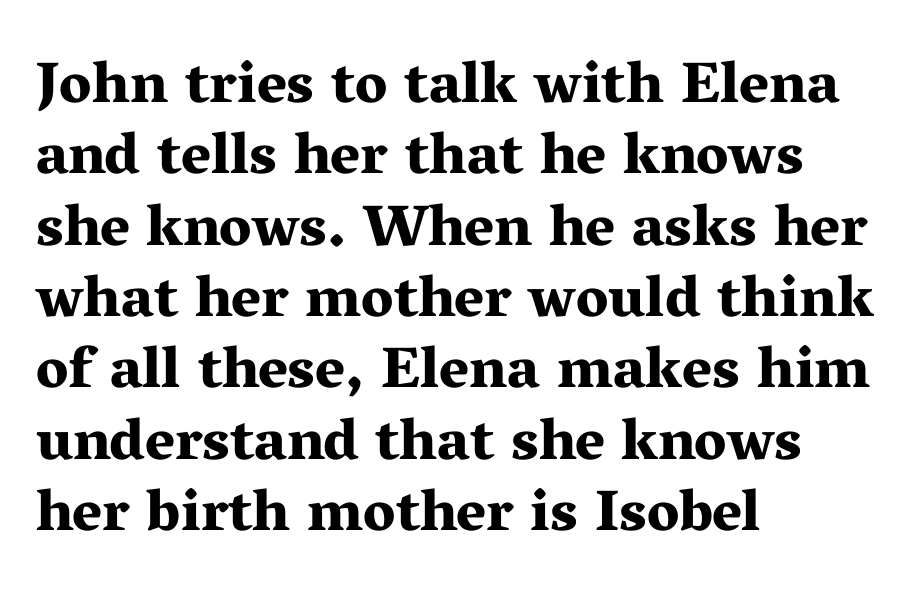
Q: Is the text bold? A: Yes.
Q: Is the text italic (slanted)? A: No, it is upright.
Q: Is the typeface a serif or a sans-serif typeface? A: Serif.
Q: Is the text underlined? A: No.
Q: How is the paragraph aligned? A: Left-aligned.
Q: Is the spacing between letters normal or unusually wide? A: Normal.
Q: Width (condensed, normal, or wide)? A: Wide.
Q: Stroke contrast? A: Medium.
Q: x-height? A: Medium.
Q: Monospaced? A: No.
